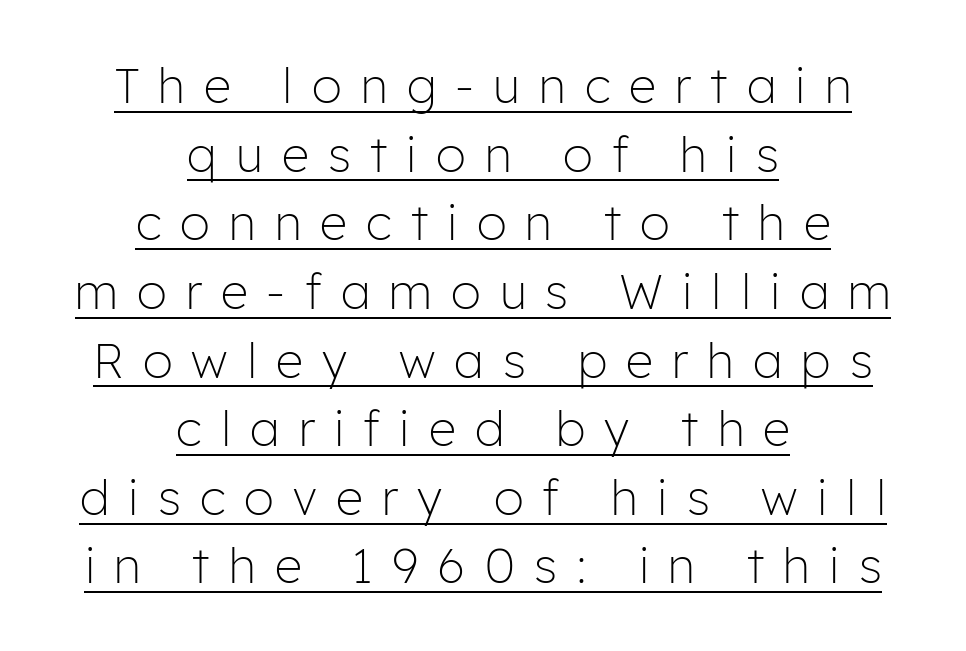
Regarding serifs, this sample does without them. The letters stand straight up with perfectly vertical stems. Evenly set lines give the paragraph a standard silhouette. The passage shown has open, widely tracked lettering throughout. The strokes carry an ordinary text weight at most. This rendering features underlined lettering.
